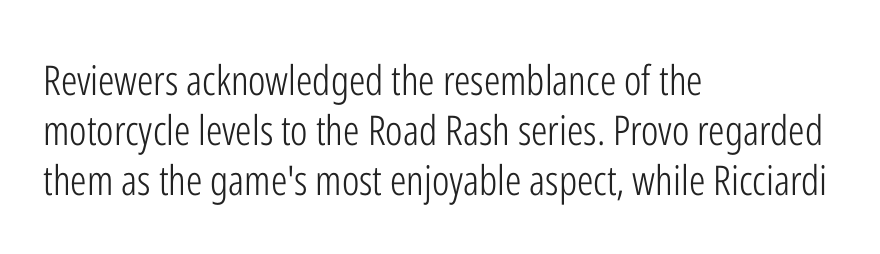
Q: Is the text bold? A: No.
Q: Is the text italic (slanted)? A: No, it is upright.
Q: Is the typeface a serif or a sans-serif typeface? A: Sans-serif.
Q: Is the text underlined? A: No.
Q: How is the paragraph aligned? A: Left-aligned.
Q: Is the spacing between letters normal or unusually wide? A: Normal.
Q: Width (condensed, normal, or wide)? A: Condensed.
Q: Stroke contrast? A: Low.
Q: x-height? A: Medium.
Q: Monospaced? A: No.
